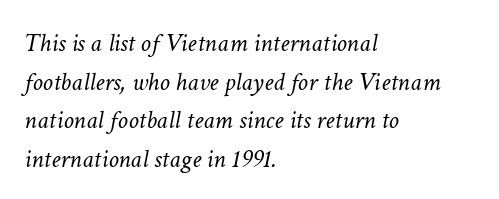
Q: Is the text bold? A: No.
Q: Is the text italic (slanted)? A: Yes, it leans right by about 11 degrees.
Q: Is the text underlined? A: No.
Q: How is the paragraph aligned? A: Left-aligned.
Q: Is the spacing between letters normal or unusually wide? A: Normal.
Q: Is the spacing between lines tight, normal or loose? A: Normal.
